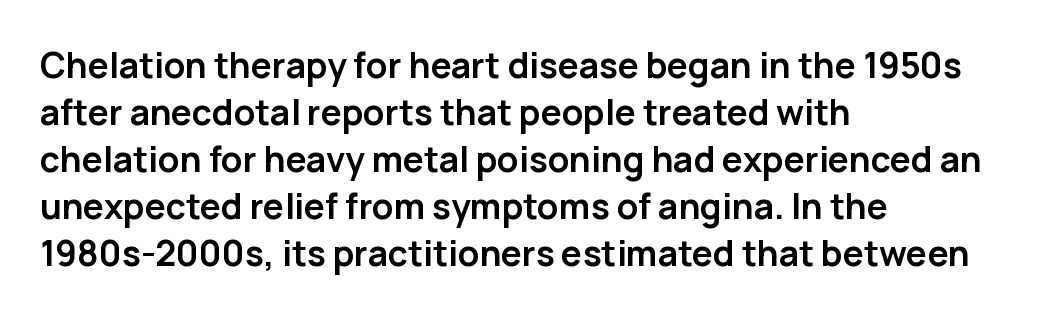
Q: Is the text bold? A: Yes.
Q: Is the text italic (slanted)? A: No, it is upright.
Q: Is the typeface a serif or a sans-serif typeface? A: Sans-serif.
Q: Is the text underlined? A: No.
Q: How is the paragraph aligned? A: Left-aligned.
Q: Is the spacing between letters normal or unusually wide? A: Normal.
Q: Is the spacing between lines tight, normal or loose? A: Normal.
Q: Width (condensed, normal, or wide)? A: Normal.
Q: Stroke contrast? A: Low.
Q: x-height? A: Medium.
Q: Monospaced? A: No.
